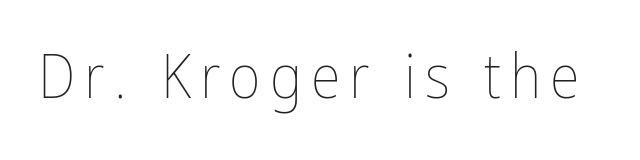
The words here are not underlined. Varying glyph widths throughout — classic text-font behaviour. Is this a heavy cut? Hardly; it is regular or lighter. The lettering stays uniformly vertical, giving the passage a roman look.
